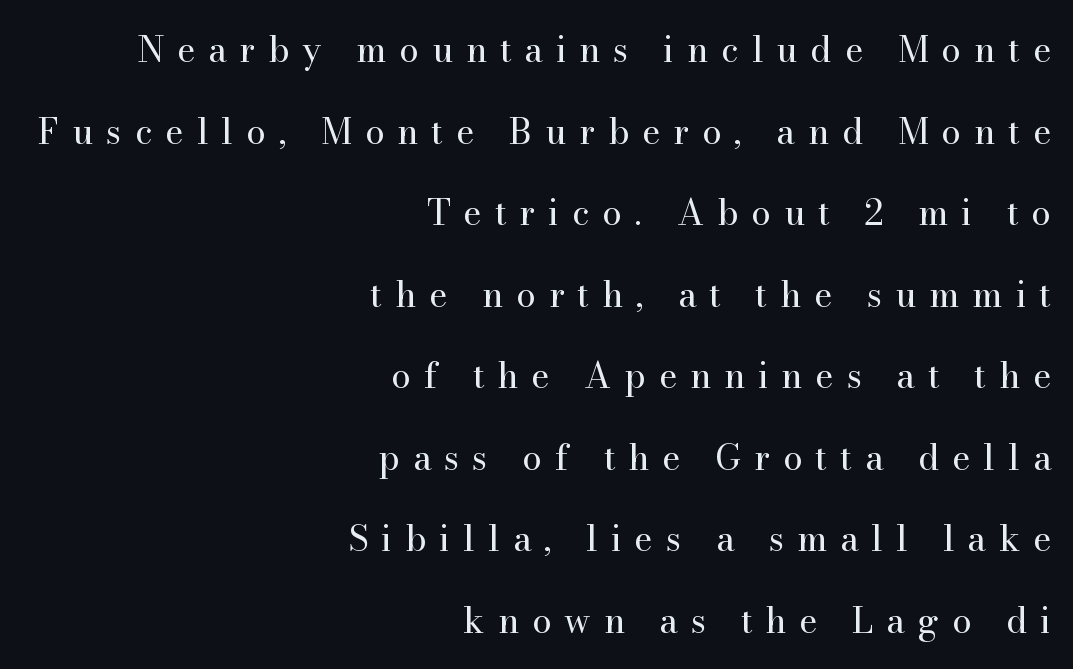
This is not heavy type; no bold has been used. Nope, not italic — everything's standing straight. The paragraph shown leans on its right margin. Display-style spreading of the glyphs; the letterfit is very open. The face used here is seriffed, in the tradition of book romans. Note the varied advance widths — an 'i' is clearly narrower than an 'm'.
